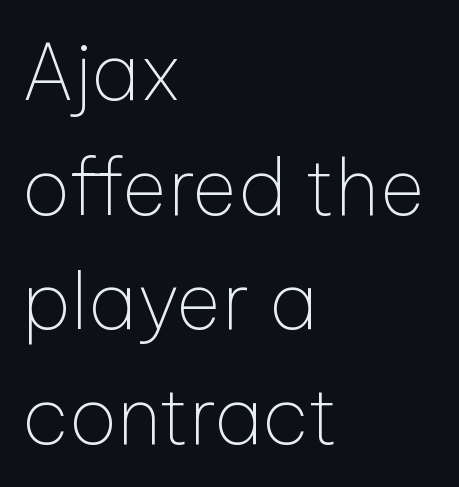
{"serif": "no", "italic": "no", "bold": "no", "weight": "thin", "width": "normal", "stroke_contrast": "low", "x_height": "medium", "monospaced": "no", "underline": "no", "align": "left", "line_spacing": "normal", "line_spacing_ratio": 1.47, "letter_spacing": "normal", "letter_spacing_em": 0.0, "glyph_px": 78}
